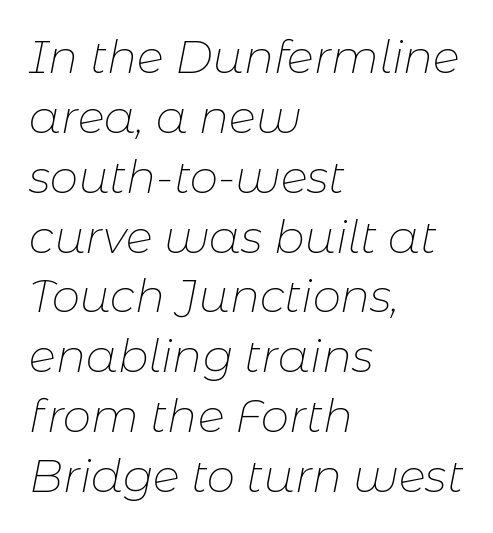
No letter is thick-stroked: the sample isn't bold. The face used here is rendered with its standard letterfit. The passage shown is typed in a proportional face where columns would drift. Italic: yes, the glyphs are oblique. Any mark beneath the type? The region is blank.
